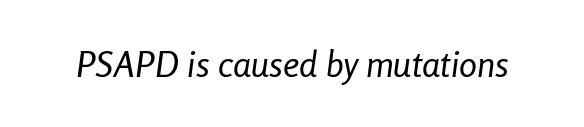
Q: Is the text bold? A: No.
Q: Is the text italic (slanted)? A: Yes, it leans right by about 8 degrees.
Q: Is the text underlined? A: No.
Q: Is the spacing between letters normal or unusually wide? A: Normal.
Q: Width (condensed, normal, or wide)? A: Condensed.
Q: Stroke contrast? A: Low.
Q: x-height? A: Medium.
Q: Monospaced? A: No.
